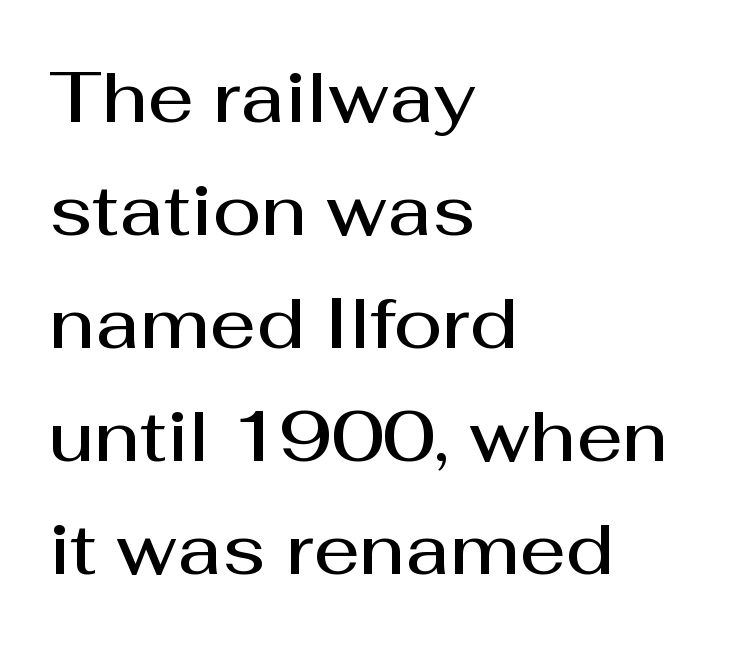
{"serif": "no", "italic": "no", "bold": "semi", "weight": "semibold", "width": "normal", "stroke_contrast": "medium", "x_height": "medium", "monospaced": "no", "underline": "no", "align": "left", "line_spacing": "normal", "line_spacing_ratio": 1.57, "letter_spacing": "normal", "letter_spacing_em": 0.0, "glyph_px": 72}
